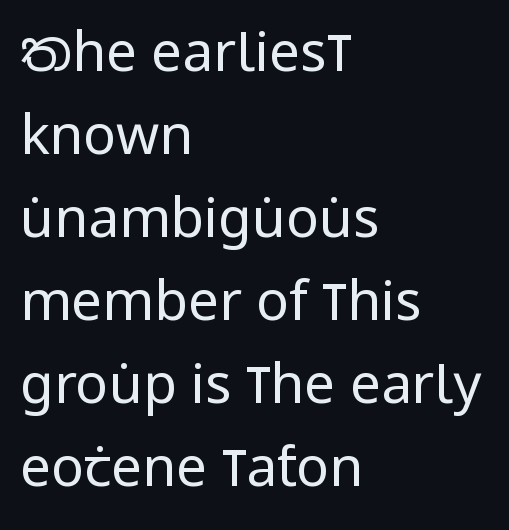
Q: Is the text bold? A: No.
Q: Is the text italic (slanted)? A: No, it is upright.
Q: Is the typeface a serif or a sans-serif typeface? A: Sans-serif.
Q: Is the text underlined? A: No.
Q: How is the paragraph aligned? A: Left-aligned.
Q: Is the spacing between letters normal or unusually wide? A: Normal.
Q: Is the spacing between lines tight, normal or loose? A: Normal.
Q: Width (condensed, normal, or wide)? A: Condensed.
Q: Stroke contrast? A: Low.
Q: x-height? A: Large.
Q: Monospaced? A: No.
